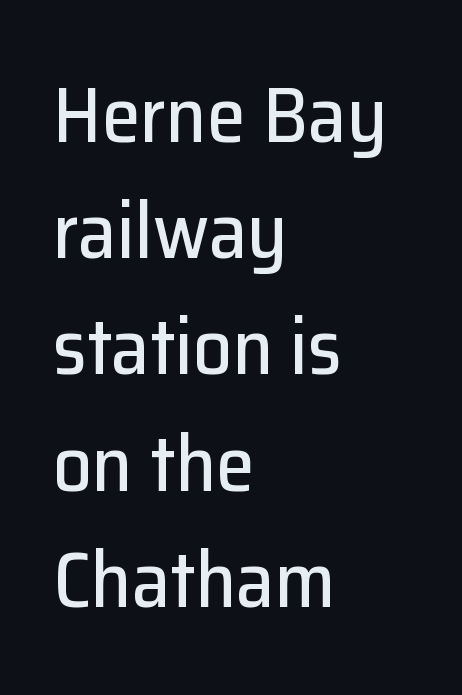
{"serif": "no", "italic": "no", "width": "normal", "stroke_contrast": "low", "x_height": "medium", "monospaced": "no", "underline": "no", "align": "left", "line_spacing": "normal", "line_spacing_ratio": 1.49, "letter_spacing": "normal", "letter_spacing_em": 0.0, "glyph_px": 78}
